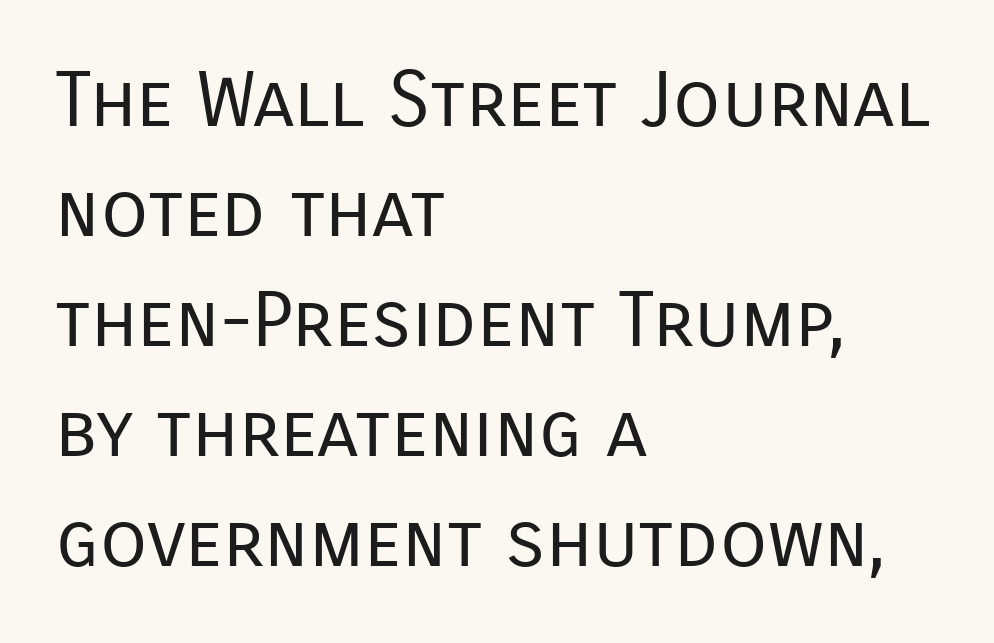
Q: Is the text bold? A: No.
Q: Is the text italic (slanted)? A: No, it is upright.
Q: Is the typeface a serif or a sans-serif typeface? A: Sans-serif.
Q: Is the text underlined? A: No.
Q: How is the paragraph aligned? A: Left-aligned.
Q: Is the spacing between letters normal or unusually wide? A: Normal.
Q: Is the spacing between lines tight, normal or loose? A: Normal.
Q: Width (condensed, normal, or wide)? A: Normal.
Q: Stroke contrast? A: Low.
Q: x-height? A: Medium.
Q: Monospaced? A: No.
